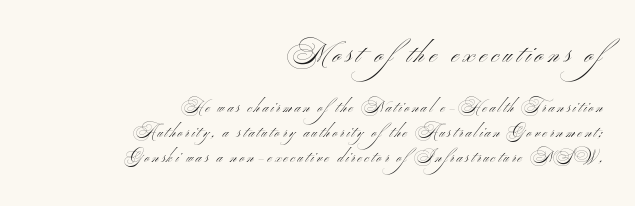
These two chunks differ in scale, with the top chunk taking the larger measure. Descender tails drop into unmarked territory. Reading down the block, your eye finds every line finishing at a fixed right position. Weight: not bold — regular or lighter. The rendering uses a moderate line-height, typical for paragraphs.
